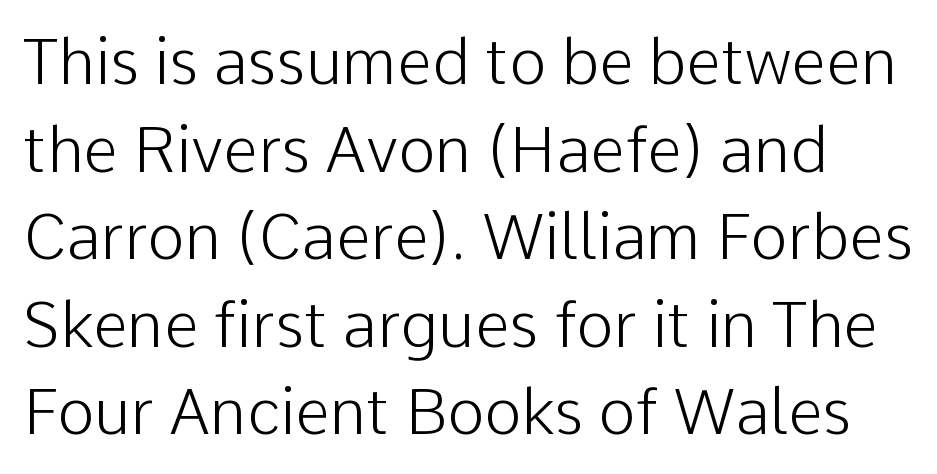
Q: Is the text bold? A: No.
Q: Is the text italic (slanted)? A: No, it is upright.
Q: Is the typeface a serif or a sans-serif typeface? A: Sans-serif.
Q: Is the text underlined? A: No.
Q: Is the spacing between letters normal or unusually wide? A: Normal.
Q: Is the spacing between lines tight, normal or loose? A: Normal.
Q: Width (condensed, normal, or wide)? A: Normal.
Q: Stroke contrast? A: Low.
Q: x-height? A: Medium.
Q: Monospaced? A: No.
